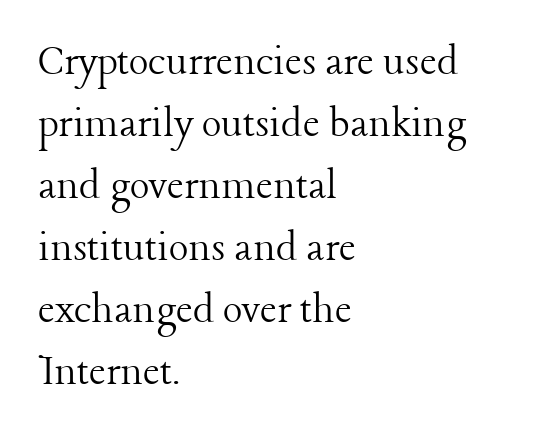
{"serif": "yes", "italic": "no", "bold": "no", "weight": "light", "width": "normal", "stroke_contrast": "low", "x_height": "medium", "monospaced": "no", "underline": "no", "align": "left", "line_spacing": "normal", "line_spacing_ratio": 1.35, "letter_spacing": "normal", "letter_spacing_em": 0.0, "glyph_px": 46}
